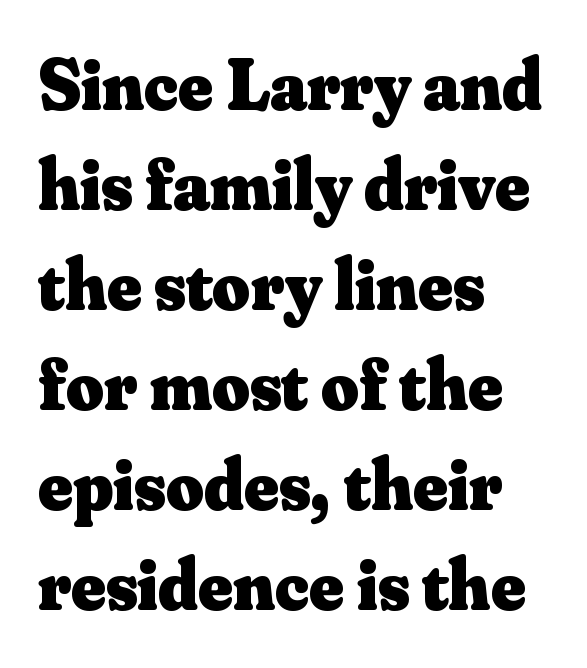
{"serif": "yes", "italic": "no", "bold": "yes", "weight": "heavy", "width": "normal", "stroke_contrast": "medium", "x_height": "small", "monospaced": "no", "underline": "no", "align": "left", "line_spacing": "normal", "line_spacing_ratio": 1.37, "letter_spacing": "normal", "letter_spacing_em": 0.0, "glyph_px": 73}
